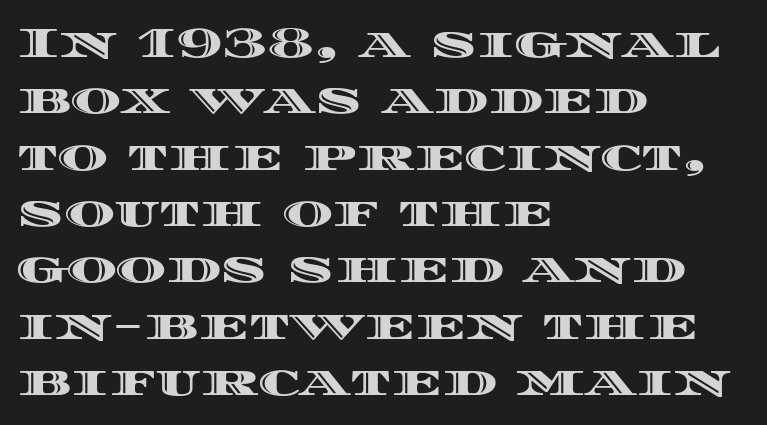
{"italic": "no", "width": "wide", "x_height": "large", "monospaced": "no", "underline": "no", "align": "left", "line_spacing": "normal", "line_spacing_ratio": 1.31, "letter_spacing": "normal", "letter_spacing_em": 0.0, "glyph_px": 43}
